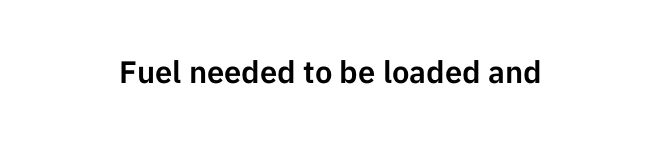
Q: Is the text italic (slanted)? A: No, it is upright.
Q: Is the typeface a serif or a sans-serif typeface? A: Sans-serif.
Q: Is the text underlined? A: No.
Q: Is the spacing between letters normal or unusually wide? A: Normal.
Q: Width (condensed, normal, or wide)? A: Normal.
Q: Stroke contrast? A: Low.
Q: x-height? A: Medium.
Q: Monospaced? A: No.
